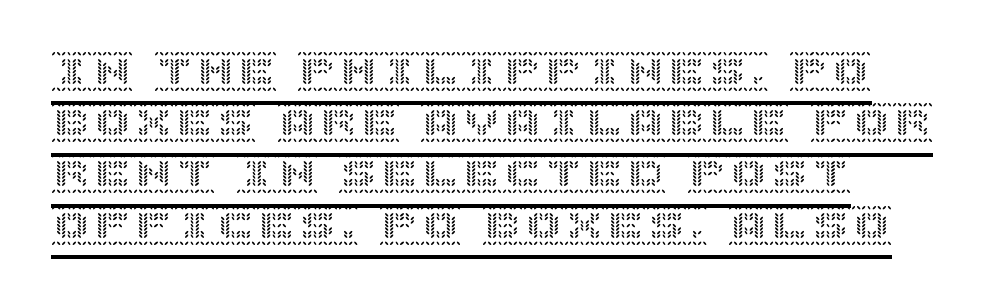
The image shows 41 px text type, upright; set left-aligned, normal line spacing (1.25x), normal letter spacing, underlined; a large x-height.
